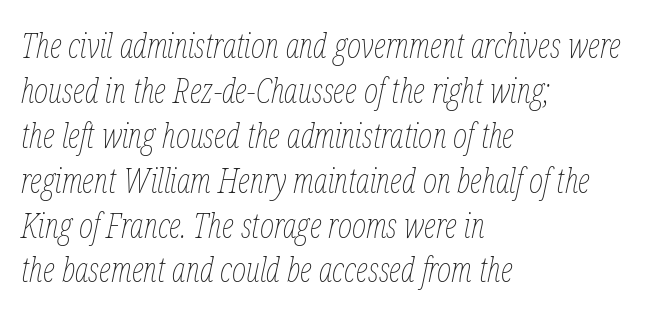
Q: Is the text bold? A: No.
Q: Is the text italic (slanted)? A: Yes, it leans right by about 12 degrees.
Q: Is the text underlined? A: No.
Q: How is the paragraph aligned? A: Left-aligned.
Q: Is the spacing between letters normal or unusually wide? A: Normal.
Q: Is the spacing between lines tight, normal or loose? A: Normal.
Q: Width (condensed, normal, or wide)? A: Condensed.
Q: Stroke contrast? A: Low.
Q: x-height? A: Medium.
Q: Monospaced? A: No.
